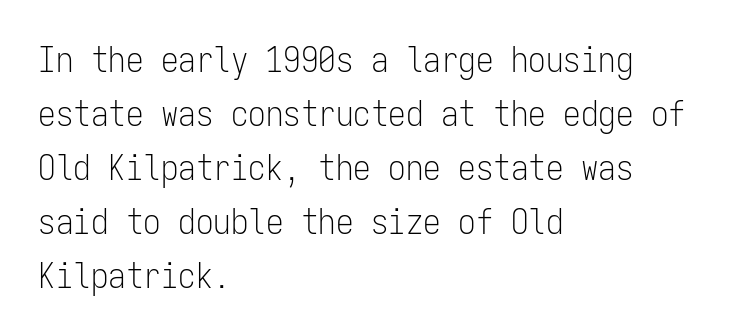
The image shows 35 px light, condensed sans-serif type, upright, monospaced; set left-aligned, normal line spacing (1.54x), normal letter spacing, not underlined; low stroke contrast and a medium x-height.
